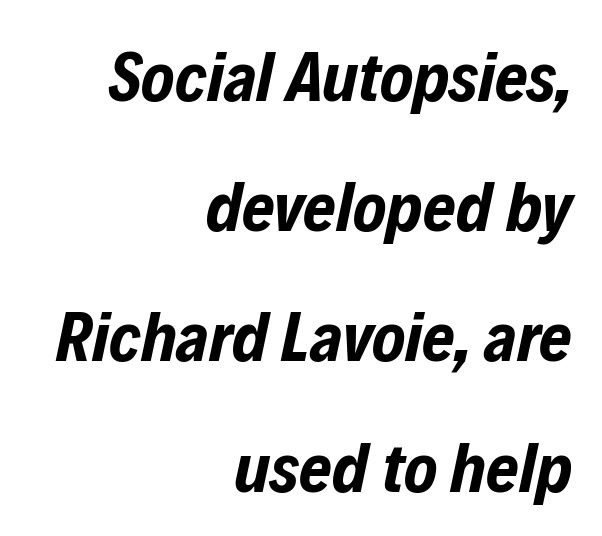
{"italic": "yes", "lean": "right", "slant_degrees": 12, "bold": "yes", "weight": "bold", "width": "condensed", "stroke_contrast": "low", "x_height": "medium", "monospaced": "no", "underline": "no", "align": "right", "line_spacing_ratio": 1.86, "letter_spacing": "normal", "letter_spacing_em": 0.0, "glyph_px": 70}
